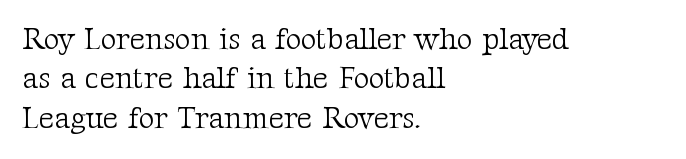
Q: Is the text bold? A: No.
Q: Is the text italic (slanted)? A: No, it is upright.
Q: Is the typeface a serif or a sans-serif typeface? A: Serif.
Q: Is the text underlined? A: No.
Q: How is the paragraph aligned? A: Left-aligned.
Q: Is the spacing between letters normal or unusually wide? A: Normal.
Q: Is the spacing between lines tight, normal or loose? A: Normal.
Q: Width (condensed, normal, or wide)? A: Normal.
Q: Stroke contrast? A: Medium.
Q: x-height? A: Medium.
Q: Monospaced? A: No.
